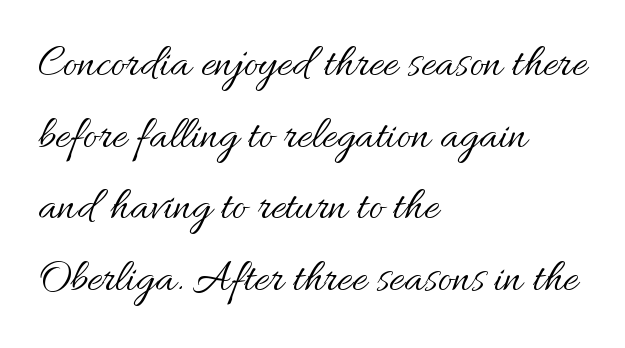
Does the leading feel generous? No, just average. The space directly below the letters is spotless. A typesetter would call this zero additional tracking. Ink coverage per letter is moderate at most. This sample is left-justified, so line endings fall wherever the words run out.
